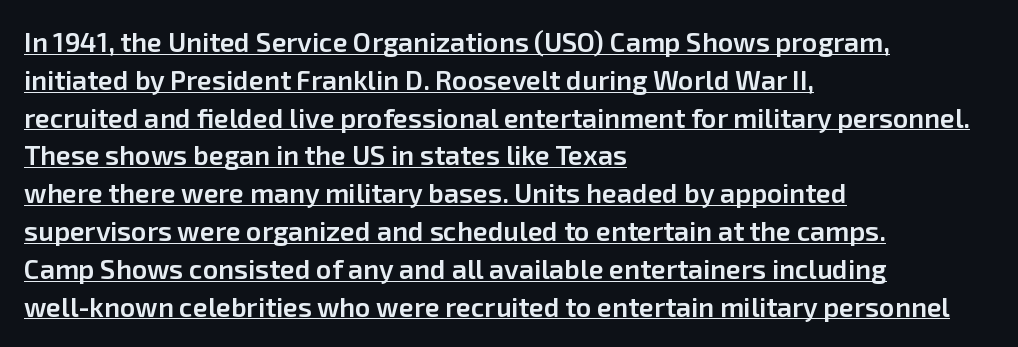
Q: Is the text bold? A: Semi-bold.
Q: Is the text italic (slanted)? A: No, it is upright.
Q: Is the text underlined? A: Yes.
Q: How is the paragraph aligned? A: Left-aligned.
Q: Is the spacing between letters normal or unusually wide? A: Normal.
Q: Is the spacing between lines tight, normal or loose? A: Normal.
